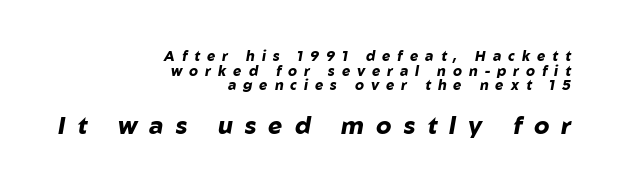
Line endings align vertically; line beginnings do not. Whoever set this made the second block the dominant, larger element. A typesetter would call this leading minimal, almost set solid. Italic: yes, the glyphs are oblique. The passage shown is not underscored anywhere. You'd pick this weight for a headline — it's a proper bold.
